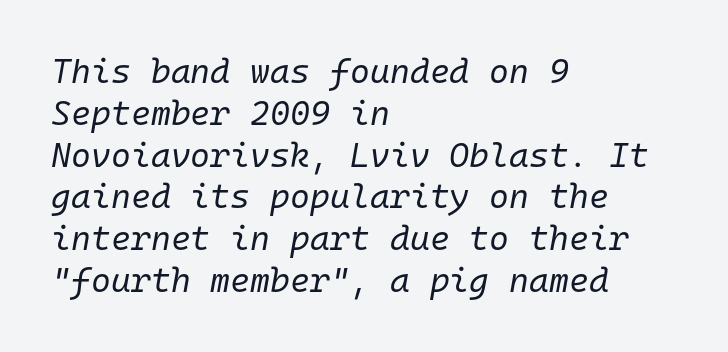
Q: Is the text bold? A: No.
Q: Is the text italic (slanted)? A: Yes, it leans right by about 10 degrees.
Q: Is the text underlined? A: No.
Q: How is the paragraph aligned? A: Left-aligned.
Q: Is the spacing between letters normal or unusually wide? A: Normal.
Q: Width (condensed, normal, or wide)? A: Normal.
Q: Stroke contrast? A: Low.
Q: x-height? A: Medium.
Q: Monospaced? A: Yes.
